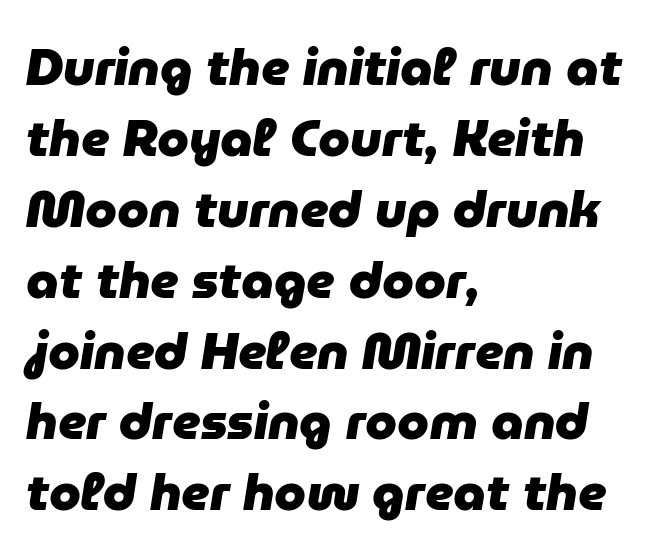
The image shows 51 px heavy type, italic (leaning right); set left-aligned, normal line spacing (1.39x), normal letter spacing, not underlined; low stroke contrast and a medium x-height.
